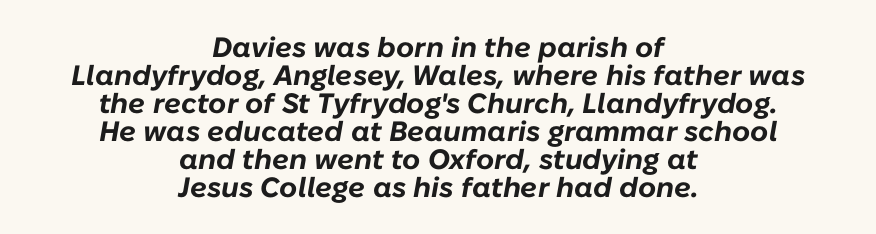
{"italic": "yes", "lean": "right", "slant_degrees": 10, "bold": "yes", "weight": "bold", "width": "normal", "stroke_contrast": "low", "x_height": "medium", "monospaced": "no", "underline": "no", "align": "center", "line_spacing": "tight", "line_spacing_ratio": 1.0, "letter_spacing": "normal", "letter_spacing_em": 0.0, "glyph_px": 28}
